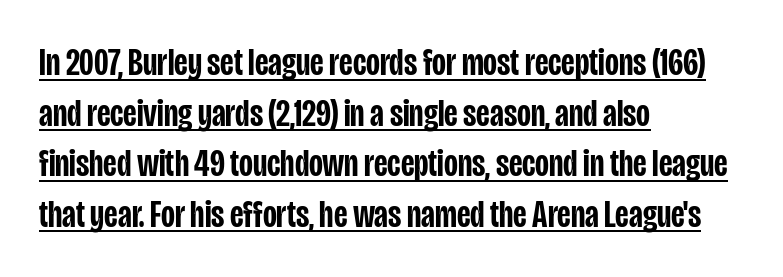
The image shows 38 px semibold, condensed sans-serif type, upright; set left-aligned, normal line spacing (1.33x), normal letter spacing, underlined; low stroke contrast and a large x-height.
